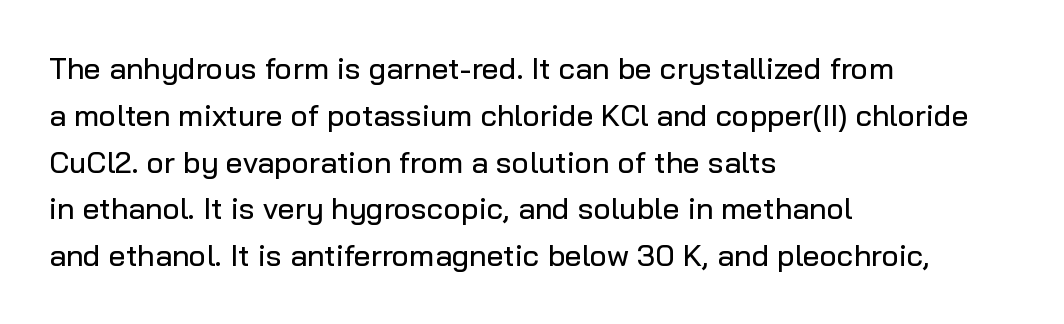
The image shows 30 px sans-serif type, upright; set left-aligned, normal line spacing (1.56x), normal letter spacing, not underlined; low stroke contrast and a medium x-height.
